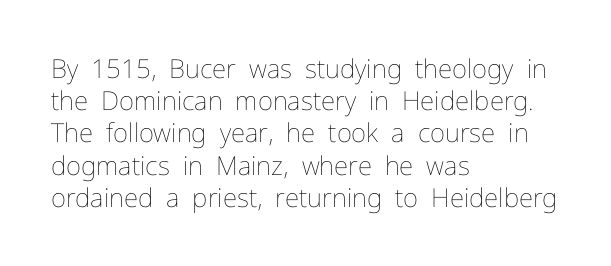
Q: Is the text bold? A: No.
Q: Is the text italic (slanted)? A: No, it is upright.
Q: Is the text underlined? A: No.
Q: How is the paragraph aligned? A: Left-aligned.
Q: Is the spacing between letters normal or unusually wide? A: Normal.
